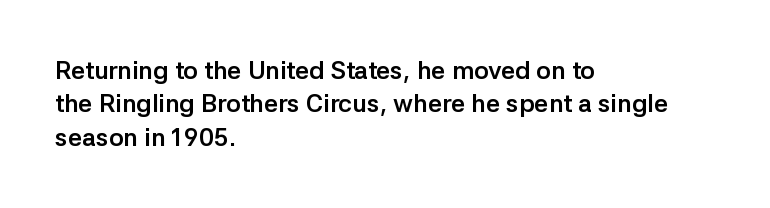
{"italic": "no", "bold": "yes", "underline": "no", "align": "left", "line_spacing": "normal", "line_spacing_ratio": 1.34, "letter_spacing": "normal", "letter_spacing_em": 0.0, "glyph_px": 25}
